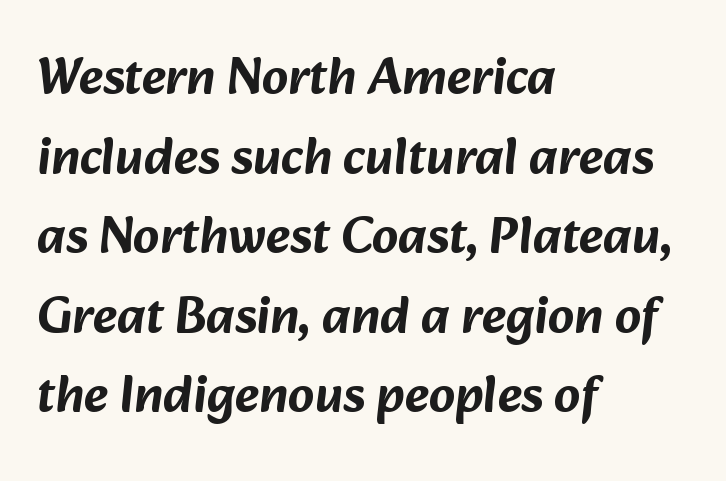
{"serif": "no", "width": "normal", "stroke_contrast": "low", "x_height": "medium", "monospaced": "no", "underline": "no", "align": "left", "line_spacing": "normal", "line_spacing_ratio": 1.53, "letter_spacing": "normal", "letter_spacing_em": 0.0, "glyph_px": 52}
